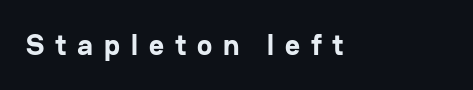
Q: Is the text bold? A: Yes.
Q: Is the text italic (slanted)? A: No, it is upright.
Q: Is the typeface a serif or a sans-serif typeface? A: Sans-serif.
Q: Is the text underlined? A: No.
Q: Is the spacing between letters normal or unusually wide? A: Unusually wide.
Q: Width (condensed, normal, or wide)? A: Normal.
Q: Stroke contrast? A: Low.
Q: x-height? A: Medium.
Q: Monospaced? A: No.
